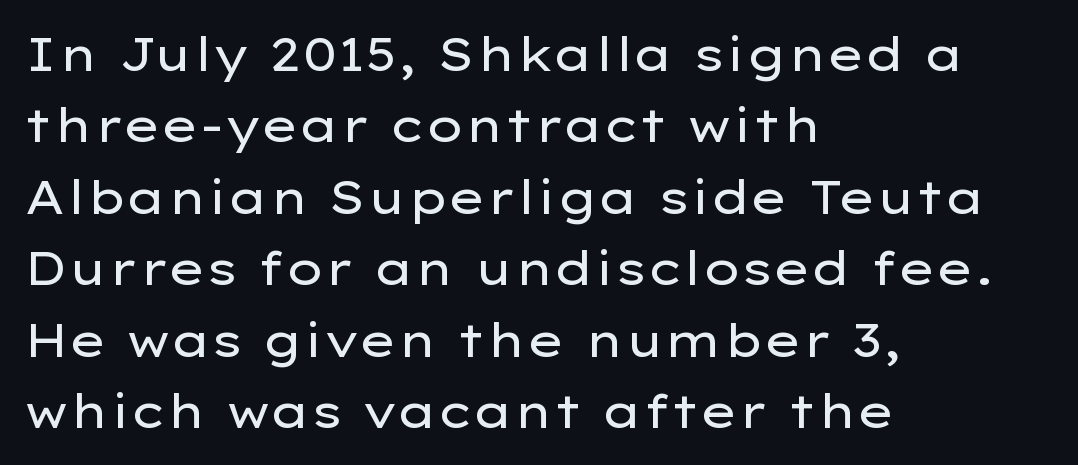
Q: Is the text bold? A: No.
Q: Is the text italic (slanted)? A: No, it is upright.
Q: Is the typeface a serif or a sans-serif typeface? A: Sans-serif.
Q: Is the text underlined? A: No.
Q: How is the paragraph aligned? A: Left-aligned.
Q: Is the spacing between letters normal or unusually wide? A: Normal.
Q: Is the spacing between lines tight, normal or loose? A: Normal.
Q: Width (condensed, normal, or wide)? A: Wide.
Q: Stroke contrast? A: Low.
Q: x-height? A: Medium.
Q: Monospaced? A: No.
